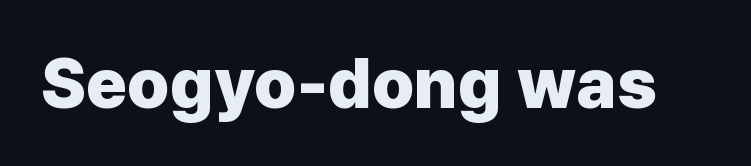
Q: Is the text bold? A: Yes.
Q: Is the text italic (slanted)? A: No, it is upright.
Q: Is the typeface a serif or a sans-serif typeface? A: Sans-serif.
Q: Is the text underlined? A: No.
Q: Is the spacing between letters normal or unusually wide? A: Normal.
Q: Width (condensed, normal, or wide)? A: Normal.
Q: Stroke contrast? A: Low.
Q: x-height? A: Medium.
Q: Monospaced? A: No.
